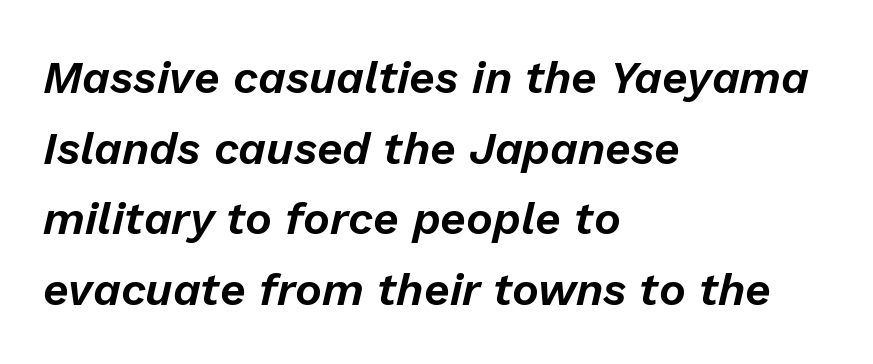
Every row of glyphs begins at an identical x-position on the left. The space directly below the letters is spotless. An italicized treatment has been applied to the whole sample. Glyph-to-glyph distance matches everyday printed text.
